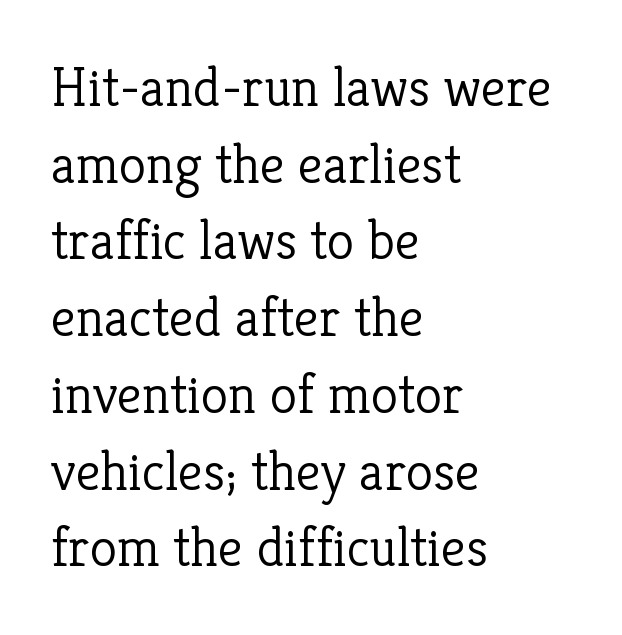
{"serif": "yes", "italic": "no", "bold": "no", "weight": "light", "width": "normal", "stroke_contrast": "low", "x_height": "medium", "monospaced": "no", "underline": "no", "align": "left", "line_spacing": "normal", "line_spacing_ratio": 1.37, "letter_spacing": "normal", "letter_spacing_em": 0.0, "glyph_px": 56}
